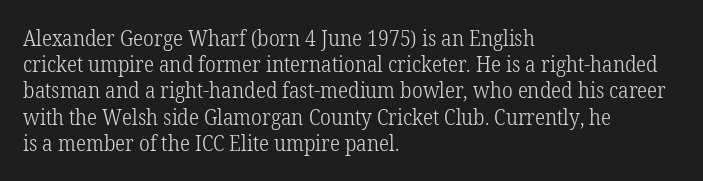
{"italic": "no", "bold": "no", "underline": "no", "align": "left", "line_spacing": "normal", "line_spacing_ratio": 1.25, "letter_spacing": "normal", "letter_spacing_em": 0.0, "glyph_px": 21}
